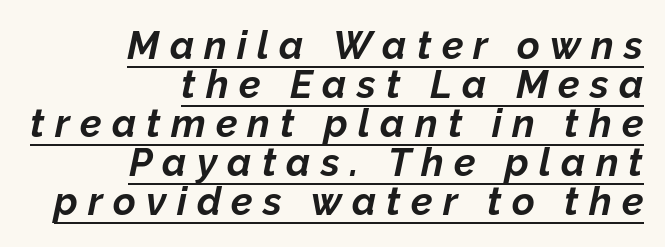
Q: Is the text bold? A: Yes.
Q: Is the text italic (slanted)? A: Yes, it leans right by about 12 degrees.
Q: Is the text underlined? A: Yes.
Q: How is the paragraph aligned? A: Right-aligned.
Q: Is the spacing between letters normal or unusually wide? A: Unusually wide.
Q: Is the spacing between lines tight, normal or loose? A: Tight.
Q: Width (condensed, normal, or wide)? A: Normal.
Q: Stroke contrast? A: Low.
Q: x-height? A: Medium.
Q: Monospaced? A: No.
